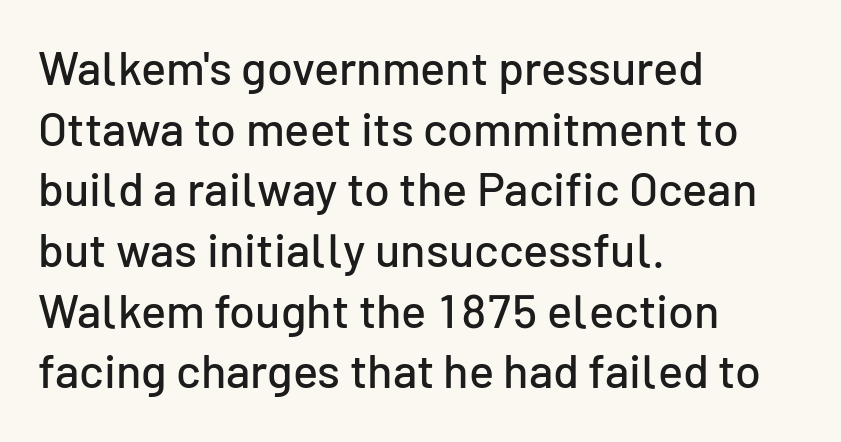
{"serif": "no", "italic": "no", "width": "normal", "stroke_contrast": "low", "x_height": "medium", "monospaced": "no", "underline": "no", "align": "left", "line_spacing": "normal", "line_spacing_ratio": 1.29, "letter_spacing": "normal", "letter_spacing_em": 0.0, "glyph_px": 47}
